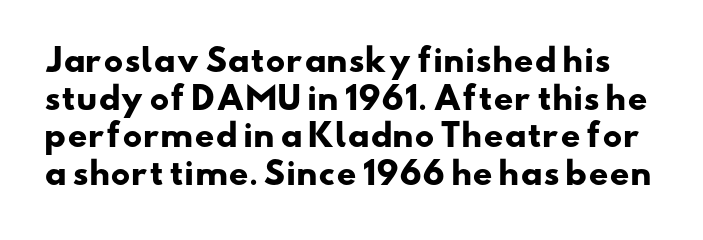
You can tell from the bare stems that sans-serif type was used. You could not count columns in this text — the font is proportionally spaced. The space directly below the letters is spotless. These lines carry a lot of weight — the face is fully bold. The passage shown has conventional tracking throughout.
